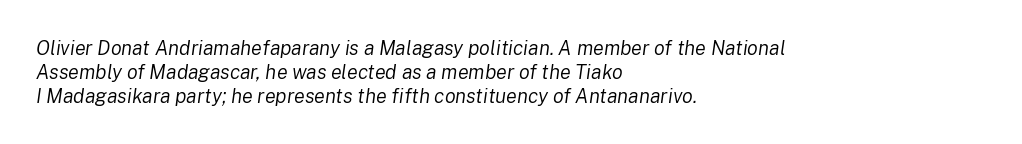
{"italic": "yes", "lean": "right", "slant_degrees": 8, "bold": "no", "underline": "no", "align": "left", "line_spacing_ratio": 1.2, "letter_spacing": "normal", "letter_spacing_em": 0.0, "glyph_px": 20}
